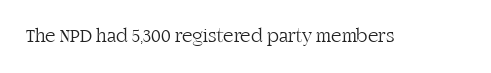
Posture: upright roman. Short note: letters normally spaced. The weight would be labelled regular, book, light, or lighter still. Lines of text with bare space underneath.
